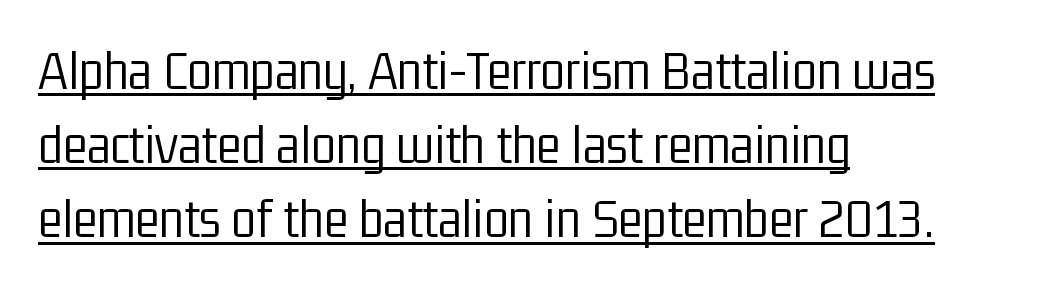
Is there any slant? The stems are plumb. Vertical stems look standard width or narrower in stroke. Vertically, the passage feels balanced, rows spaced as you'd expect. Spacing between characters is what you'd get straight out of the box. The specimen includes a rule beneath the text block's lines.
